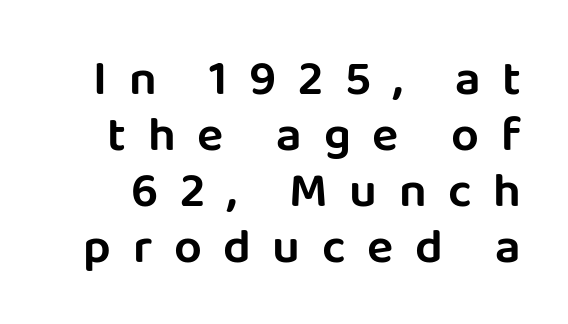
Q: Is the text italic (slanted)? A: No, it is upright.
Q: Is the typeface a serif or a sans-serif typeface? A: Sans-serif.
Q: Is the text underlined? A: No.
Q: Is the spacing between letters normal or unusually wide? A: Unusually wide.
Q: Is the spacing between lines tight, normal or loose? A: Tight.
Q: Width (condensed, normal, or wide)? A: Normal.
Q: Stroke contrast? A: Low.
Q: x-height? A: Large.
Q: Monospaced? A: No.
